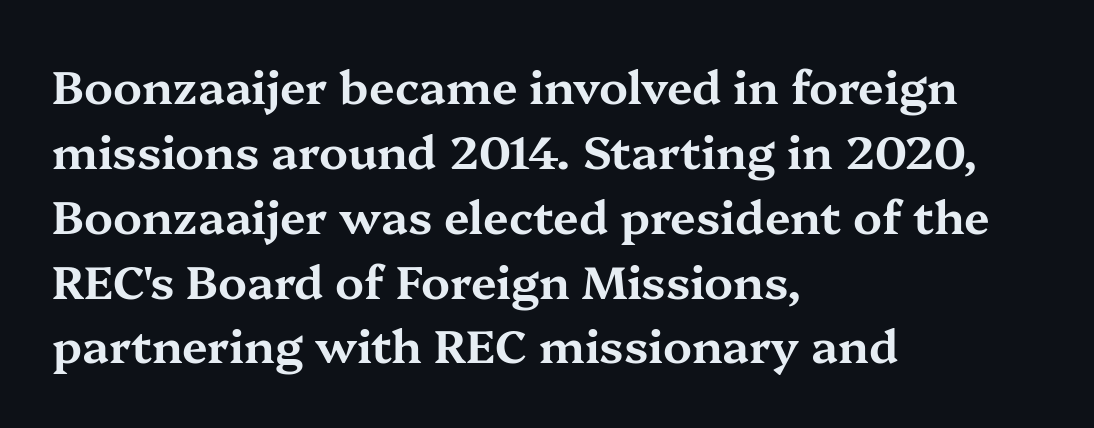
The words here are not underlined. The rendering uses a moderate line-height, typical for paragraphs. Nope, not italic — everything's standing straight. Does the type have serifs? Yes, each stem ends in a small foot. The tracking reads as untouched default to a designer's eye. Visually the block forms a straight wall on the left and a jagged coastline on the right.
